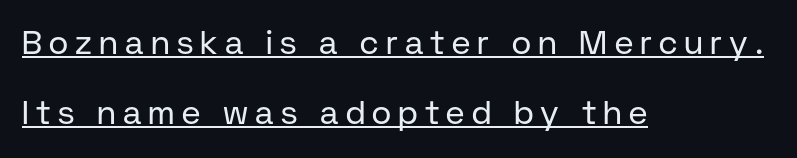
The image shows 33 px regular-weight sans-serif type, upright; set left-aligned, loose line spacing (2.11x), unusually wide letter spacing (+0.22 em), underlined; low stroke contrast and a medium x-height.
